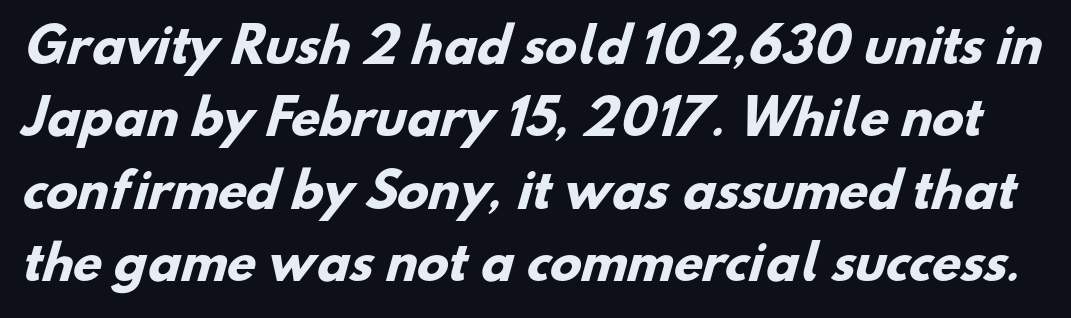
Thick stems and heavy bowls — unmistakably bold. Examine the stroke ends and you'll find no serifs. Glyph-to-glyph distance matches everyday printed text. These lines are rendered in a variable-pitch font.
